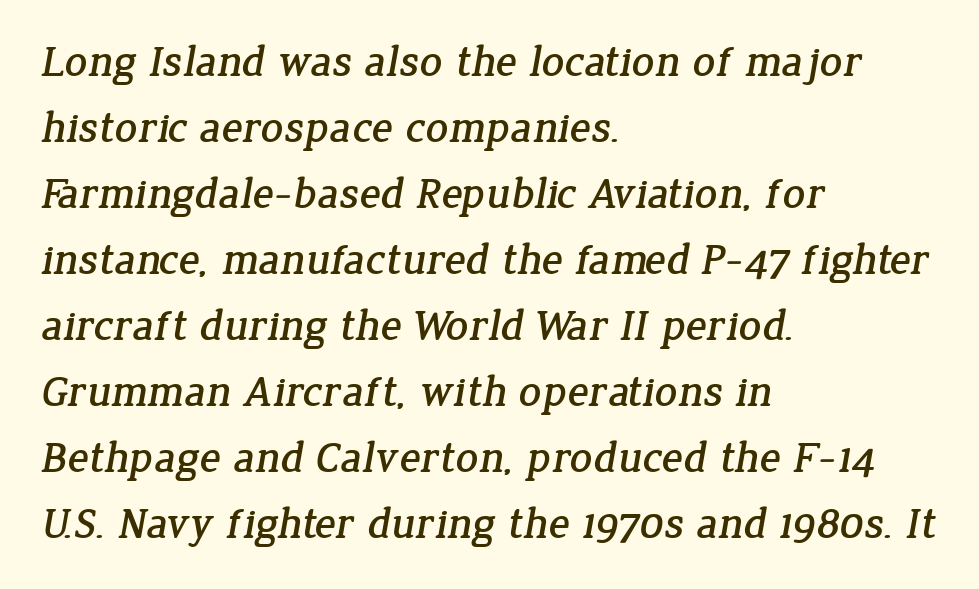
Q: Is the typeface a serif or a sans-serif typeface? A: Serif.
Q: Is the text underlined? A: No.
Q: How is the paragraph aligned? A: Left-aligned.
Q: Is the spacing between letters normal or unusually wide? A: Normal.
Q: Is the spacing between lines tight, normal or loose? A: Normal.
Q: Width (condensed, normal, or wide)? A: Normal.
Q: Stroke contrast? A: Low.
Q: x-height? A: Medium.
Q: Monospaced? A: No.
